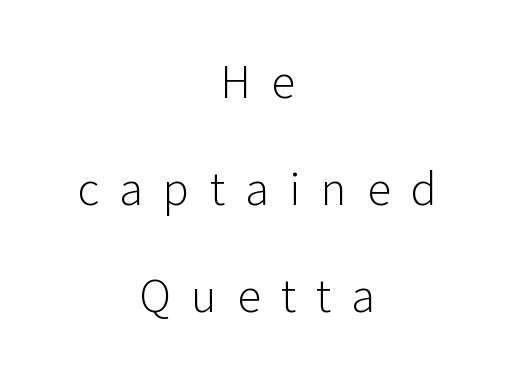
{"serif": "no", "italic": "no", "bold": "no", "weight": "light", "width": "normal", "stroke_contrast": "low", "x_height": "medium", "monospaced": "no", "underline": "no", "align": "center", "line_spacing": "loose", "line_spacing_ratio": 2.43, "letter_spacing": "wide", "letter_spacing_em": 0.46, "glyph_px": 44}
